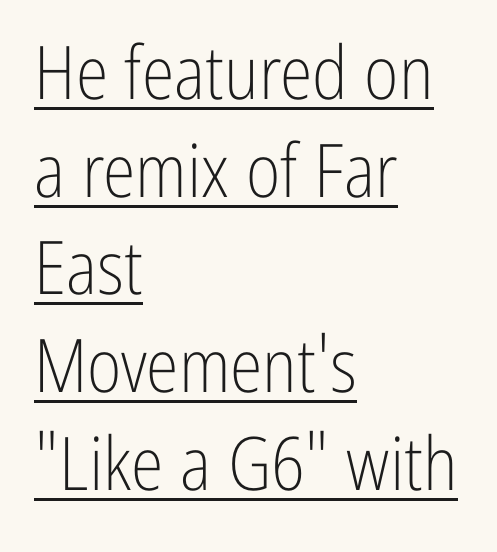
Underlining? Definitely there. A student would call this left alignment; a typographer would say flush left, rag right. The typeface chosen for these lines omits serifs. The type sits square on the baseline with zero lean. You could call the tracking neutral — neither tight nor loose.
